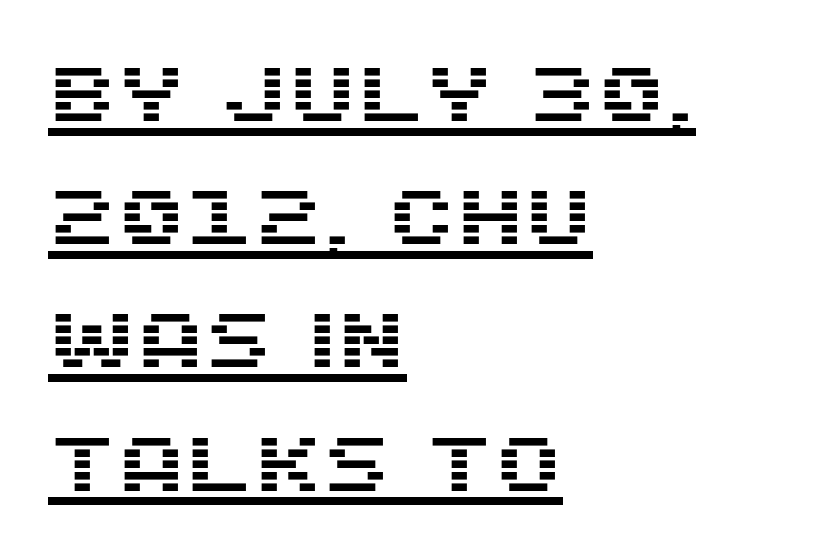
{"serif": "no", "italic": "no", "width": "normal", "stroke_contrast": "medium", "x_height": "large", "monospaced": "no", "underline": "yes", "align": "left", "line_spacing": "normal", "line_spacing_ratio": 1.58, "letter_spacing": "normal", "letter_spacing_em": 0.0, "glyph_px": 78}
